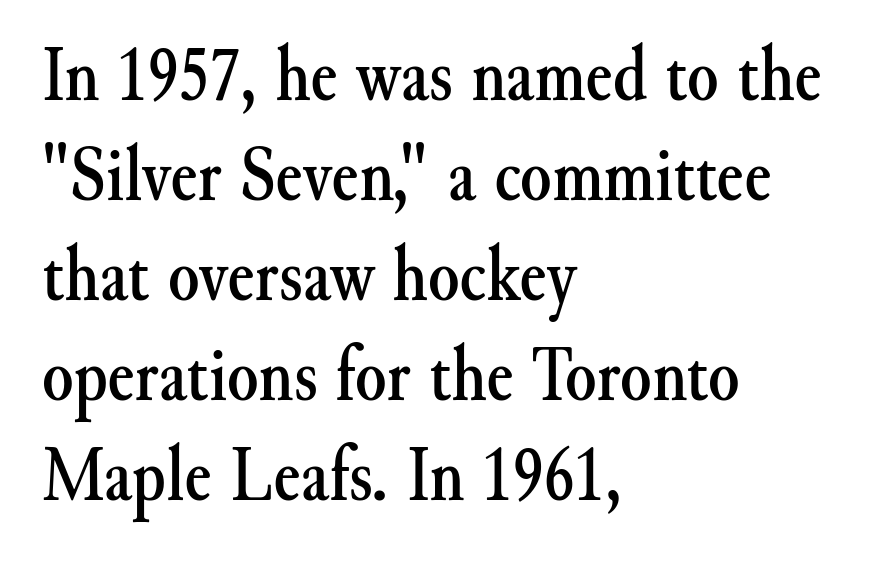
To sum up the face: it has serifs. Every character sits straight up, as roman type does. All the whitespace from short lines collects on the right. The specimen omits any rule beneath the text block's lines. This rendering leaves character spacing at its baseline value. A normal amount of white space separates one row of letters from the next.
